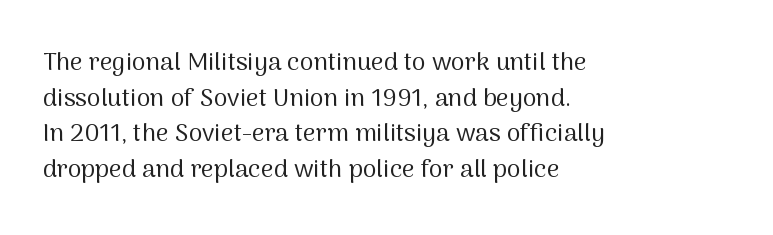
{"italic": "no", "bold": "no", "underline": "no", "align": "left", "line_spacing": "normal", "line_spacing_ratio": 1.43, "letter_spacing": "normal", "letter_spacing_em": 0.0, "glyph_px": 25}
